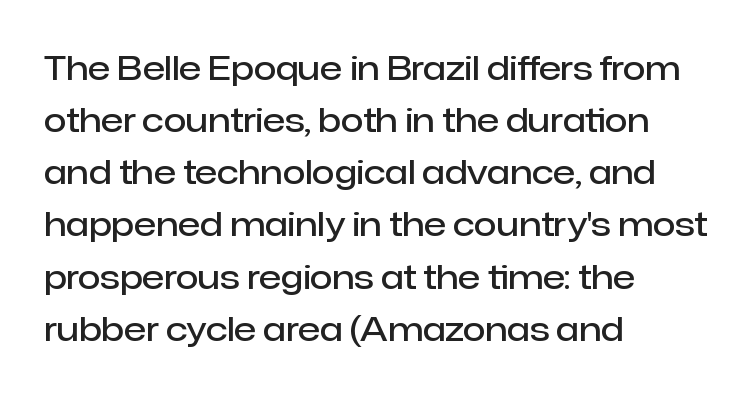
{"serif": "no", "italic": "no", "bold": "semi", "weight": "semibold", "width": "normal", "stroke_contrast": "low", "x_height": "medium", "monospaced": "no", "underline": "no", "align": "left", "line_spacing": "normal", "line_spacing_ratio": 1.58, "letter_spacing": "normal", "letter_spacing_em": 0.0, "glyph_px": 33}
